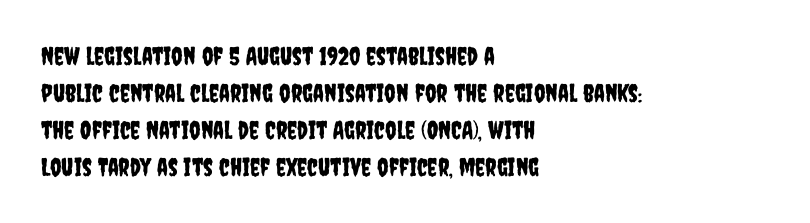
{"italic": "no", "underline": "no", "align": "left", "line_spacing": "normal", "line_spacing_ratio": 1.48, "letter_spacing": "normal", "letter_spacing_em": 0.0, "glyph_px": 25}
